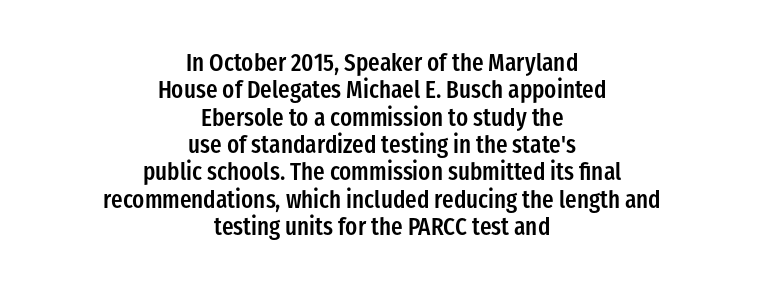
{"italic": "no", "bold": "semi", "underline": "no", "align": "center", "line_spacing": "tight", "line_spacing_ratio": 1.14, "letter_spacing": "normal", "letter_spacing_em": 0.0, "glyph_px": 24}
